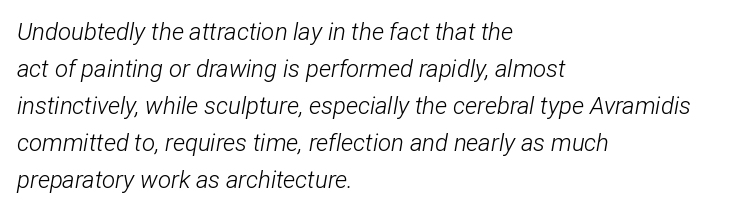
The image shows 24 px text type, italic (leaning right); set left-aligned, normal line spacing (1.54x), normal letter spacing, not underlined.
